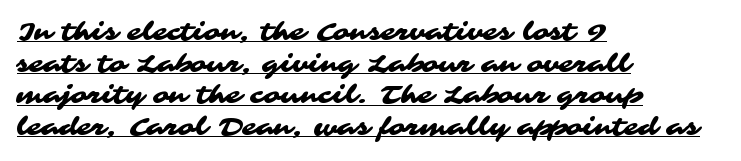
Horizontally, the lines are justified to the leading edge only. Letter spacing: default. How would I describe the line gaps? Plain and ordinary. Underlined type.
